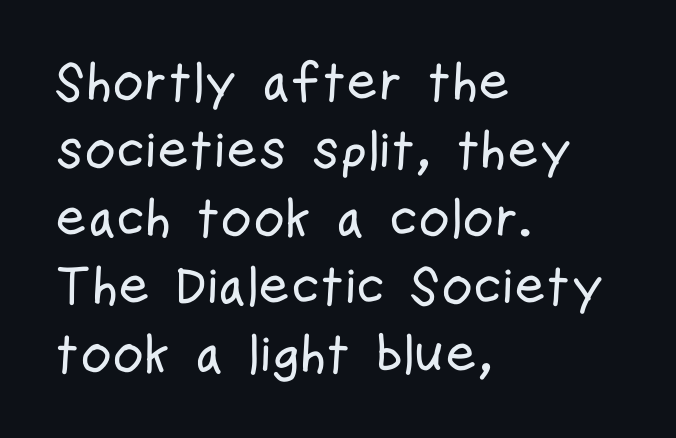
The image shows 54 px condensed sans-serif type, upright; set left-aligned, normal line spacing (1.26x), normal letter spacing, not underlined; low stroke contrast and a medium x-height.
